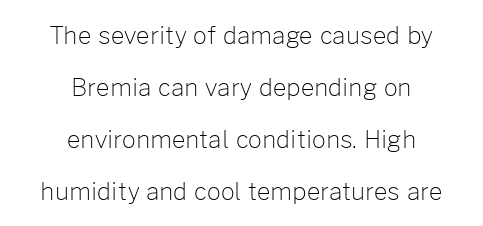
The image shows 24 px text type, upright; set centered, loose line spacing (2.17x), normal letter spacing, not underlined.
